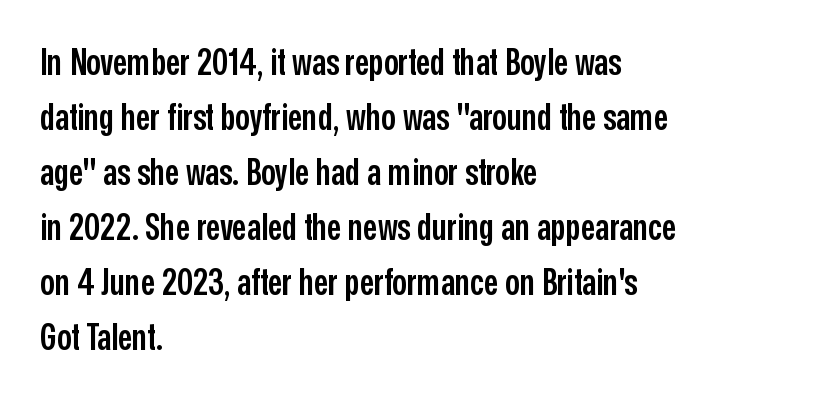
{"serif": "no", "italic": "no", "bold": "semi", "weight": "semibold", "width": "condensed", "stroke_contrast": "low", "x_height": "medium", "monospaced": "no", "underline": "no", "align": "left", "line_spacing": "normal", "line_spacing_ratio": 1.53, "letter_spacing": "normal", "letter_spacing_em": 0.0, "glyph_px": 36}
